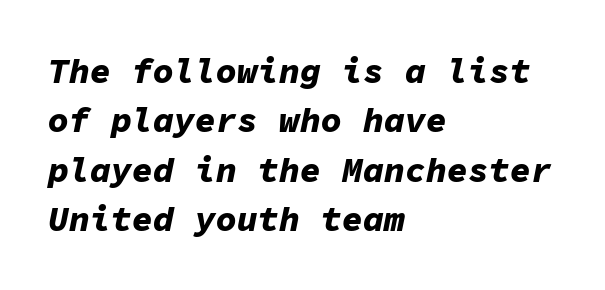
Q: Is the text bold? A: Yes.
Q: Is the text italic (slanted)? A: Yes, it leans right by about 11 degrees.
Q: Is the text underlined? A: No.
Q: How is the paragraph aligned? A: Left-aligned.
Q: Is the spacing between letters normal or unusually wide? A: Normal.
Q: Is the spacing between lines tight, normal or loose? A: Normal.
Q: Width (condensed, normal, or wide)? A: Normal.
Q: Stroke contrast? A: Low.
Q: x-height? A: Medium.
Q: Monospaced? A: Yes.
